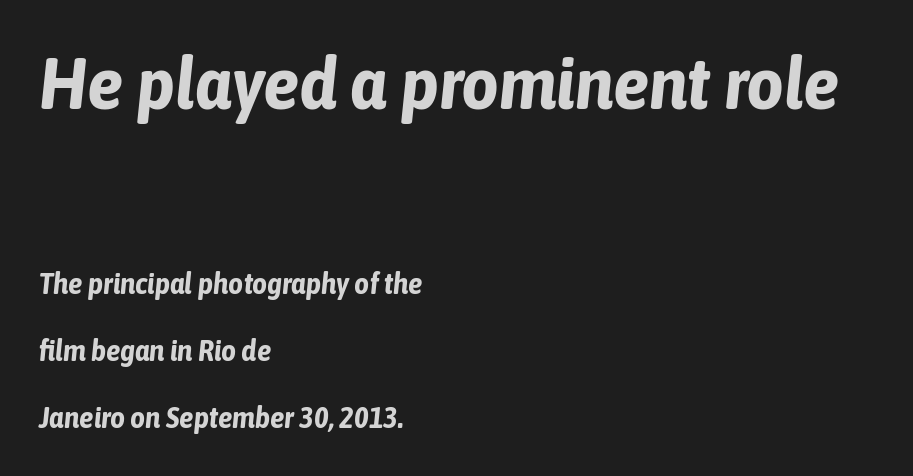
The image shows 73 px bold, condensed type, italic (leaning right); set left-aligned, loose line spacing (2.31x), normal letter spacing, not underlined; the first (top) block is 2.52x larger; low stroke contrast and a medium x-height.
